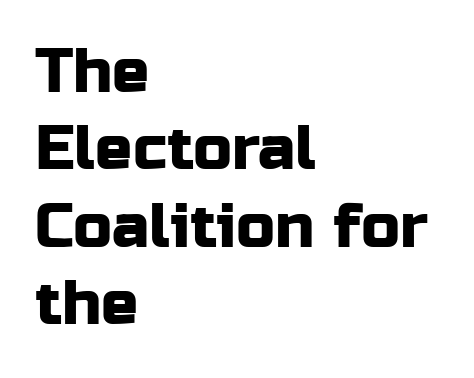
Q: Is the text italic (slanted)? A: No, it is upright.
Q: Is the typeface a serif or a sans-serif typeface? A: Sans-serif.
Q: Is the text underlined? A: No.
Q: How is the paragraph aligned? A: Left-aligned.
Q: Is the spacing between letters normal or unusually wide? A: Normal.
Q: Is the spacing between lines tight, normal or loose? A: Normal.
Q: Width (condensed, normal, or wide)? A: Normal.
Q: Stroke contrast? A: Low.
Q: x-height? A: Medium.
Q: Monospaced? A: No.
